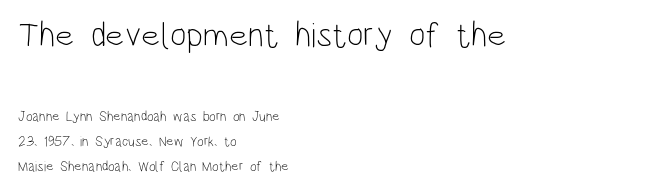
{"serif": "no", "italic": "no", "bold": "no", "weight": "light", "width": "condensed", "stroke_contrast": "low", "x_height": "large", "monospaced": "no", "underline": "no", "align": "left", "line_spacing_ratio": 1.79, "letter_spacing": "normal", "letter_spacing_em": 0.0, "larger_block": "first", "size_ratio": 2.5, "glyph_px": 35}
